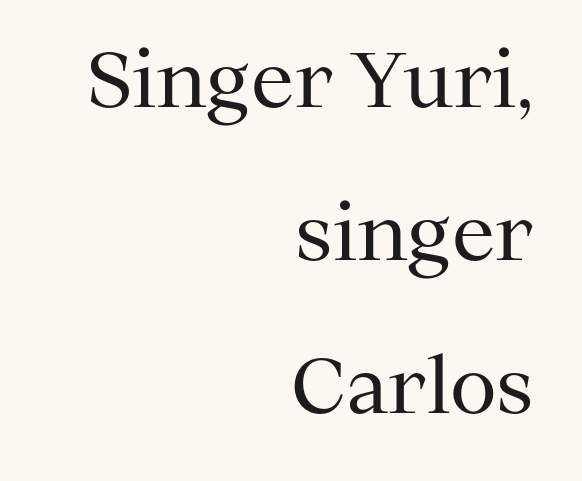
{"serif": "yes", "italic": "no", "bold": "no", "weight": "regular", "width": "normal", "stroke_contrast": "medium", "x_height": "medium", "monospaced": "no", "underline": "no", "align": "right", "line_spacing": "loose", "line_spacing_ratio": 1.99, "letter_spacing": "normal", "letter_spacing_em": 0.0, "glyph_px": 77}
